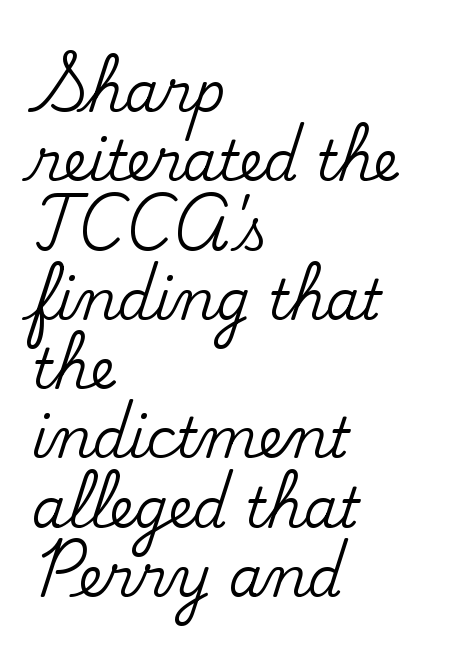
{"width": "normal", "stroke_contrast": "medium", "x_height": "small", "monospaced": "no", "underline": "no", "align": "left", "line_spacing": "normal", "line_spacing_ratio": 1.26, "letter_spacing": "normal", "letter_spacing_em": 0.0, "glyph_px": 55}
